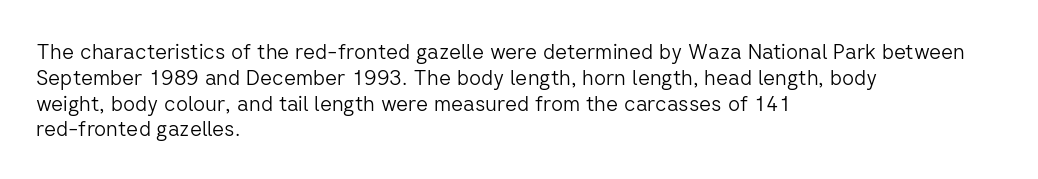
Q: Is the text bold? A: No.
Q: Is the text italic (slanted)? A: No, it is upright.
Q: Is the text underlined? A: No.
Q: How is the paragraph aligned? A: Left-aligned.
Q: Is the spacing between letters normal or unusually wide? A: Normal.
